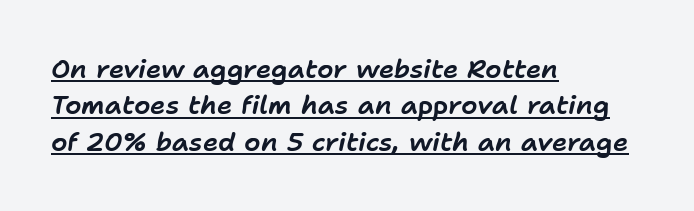
The passage shown has conventional tracking throughout. Notice how descenders clear the ascenders below comfortably — that's standard leading. You can see a thin bar hugging the bottom of the glyphs. Is the type slanted? Yes — the strokes lean at a clear angle. Layout note: lines flush left.
